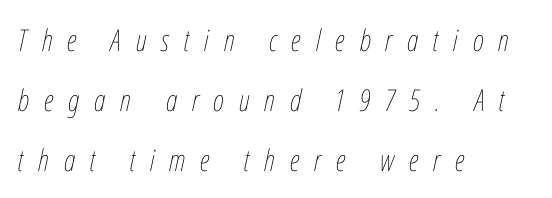
Q: Is the text bold? A: No.
Q: Is the text italic (slanted)? A: Yes, it leans right by about 12 degrees.
Q: Is the text underlined? A: No.
Q: How is the paragraph aligned? A: Left-aligned.
Q: Is the spacing between letters normal or unusually wide? A: Unusually wide.
Q: Is the spacing between lines tight, normal or loose? A: Loose.
Q: Width (condensed, normal, or wide)? A: Condensed.
Q: Stroke contrast? A: Low.
Q: x-height? A: Medium.
Q: Monospaced? A: No.
